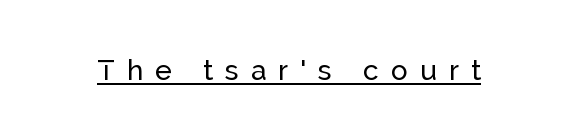
The image shows 28 px sans-serif type, upright; set unusually wide letter spacing (+0.43 em), underlined; low stroke contrast and a medium x-height.
